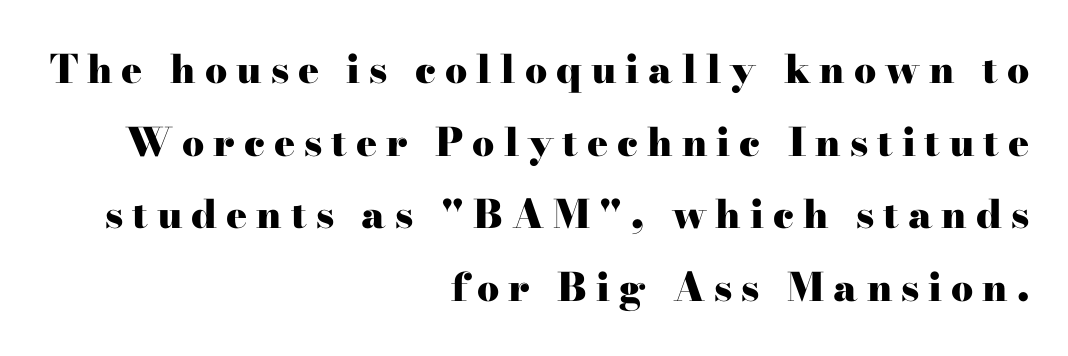
Q: Is the text bold? A: Yes.
Q: Is the text italic (slanted)? A: No, it is upright.
Q: Is the typeface a serif or a sans-serif typeface? A: Serif.
Q: Is the text underlined? A: No.
Q: How is the paragraph aligned? A: Right-aligned.
Q: Is the spacing between letters normal or unusually wide? A: Unusually wide.
Q: Width (condensed, normal, or wide)? A: Wide.
Q: Stroke contrast? A: High.
Q: x-height? A: Small.
Q: Monospaced? A: No.
